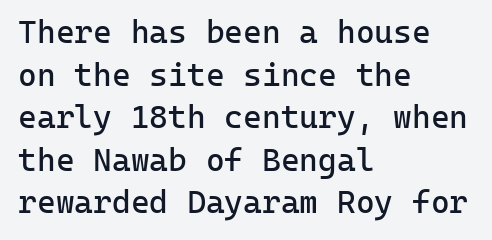
Descenders hang freely into open space. Ink coverage per letter is moderate at most. The letters stand straight up with perfectly vertical stems. Evenly set lines give the paragraph a standard silhouette. Tracking value appears to be zero — textbook default spacing. The letters march in equal steps, a hallmark of fixed-pitch type.
